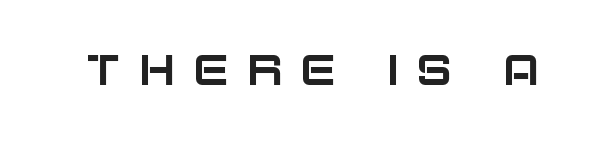
{"serif": "no", "italic": "no", "width": "normal", "stroke_contrast": "low", "x_height": "large", "monospaced": "no", "underline": "no", "letter_spacing": "wide", "letter_spacing_em": 0.41, "glyph_px": 43}
